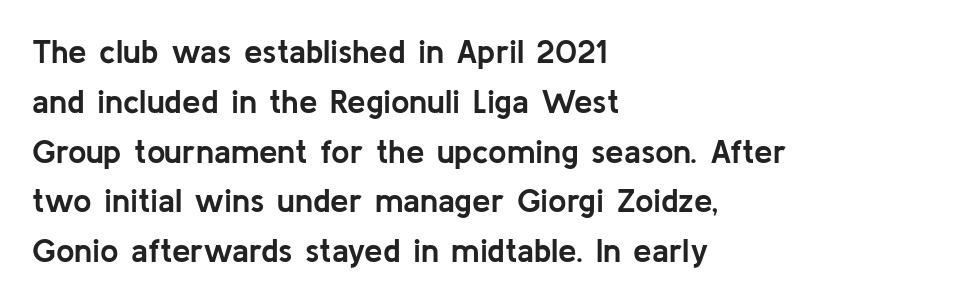
The image shows 33 px semibold sans-serif type, upright; set left-aligned, normal line spacing (1.51x), normal letter spacing, not underlined; low stroke contrast and a medium x-height.
